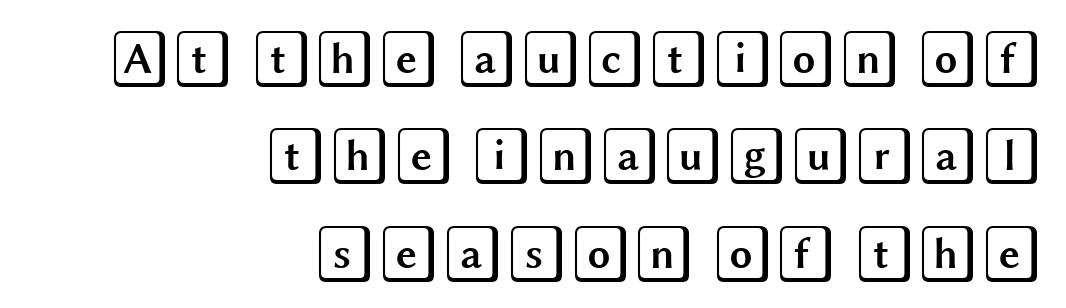
Line spacing here is normal. Tall strokes in this sample are plumb rather than angled. Lines of text with bare space underneath. Short and long lines alike share a common ending point at right. The rendering keeps characters at their native spacing.
